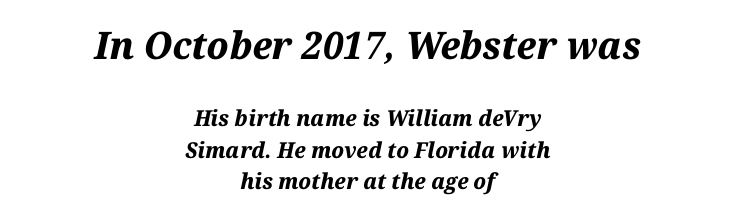
The string is rendered with underlining switched off. Of the two passages, the one on top uses the larger point size. An italicized treatment has been applied to the whole sample. Is the block centered? Yes — each line is placed symmetrically about the middle.
